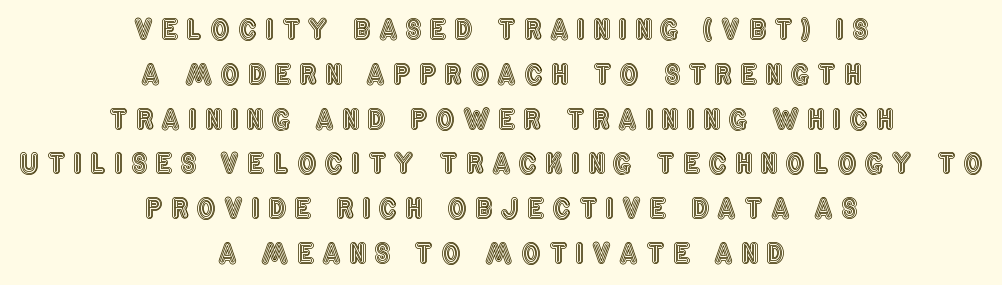
The image shows 27 px text type, upright; set centered, normal line spacing (1.66x), unusually wide letter spacing (+0.3 em), not underlined.
